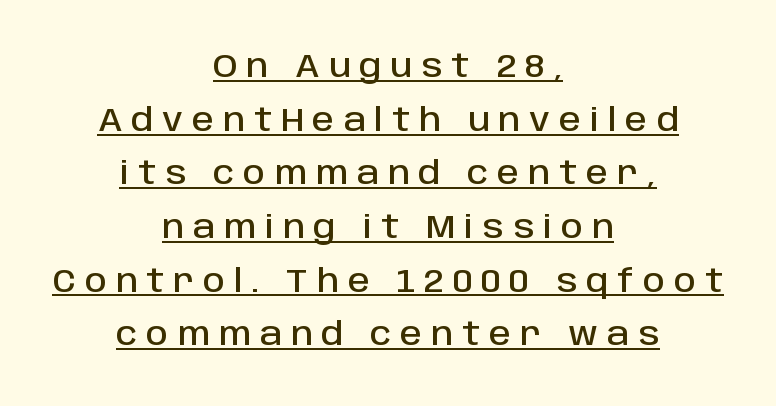
{"serif": "no", "italic": "no", "width": "normal", "stroke_contrast": "low", "x_height": "large", "monospaced": "no", "underline": "yes", "align": "center", "line_spacing_ratio": 1.73, "letter_spacing": "wide", "letter_spacing_em": 0.29, "glyph_px": 31}
